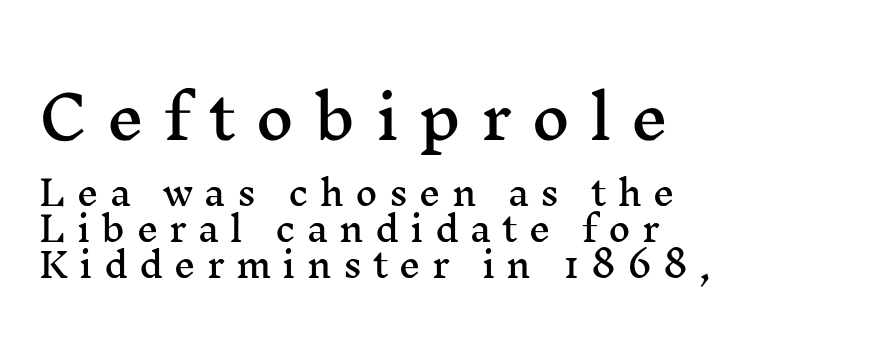
Q: Is the text italic (slanted)? A: No, it is upright.
Q: Is the typeface a serif or a sans-serif typeface? A: Serif.
Q: Is the text underlined? A: No.
Q: How is the paragraph aligned? A: Left-aligned.
Q: Is the spacing between letters normal or unusually wide? A: Unusually wide.
Q: Is the spacing between lines tight, normal or loose? A: Tight.
Q: Which block of text is set in a larger size, the first (top) or the second (bottom)? A: The first (top) one.
Q: Width (condensed, normal, or wide)? A: Wide.
Q: Stroke contrast? A: Medium.
Q: x-height? A: Medium.
Q: Monospaced? A: No.
